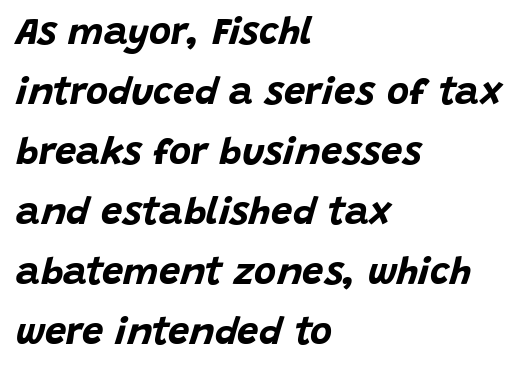
Any mark beneath the type? The region is blank. Italic: yes, the glyphs are oblique. Weight: bold. Does the leading feel generous? No, just average. Casual observation: everything's shoved over to the left.
